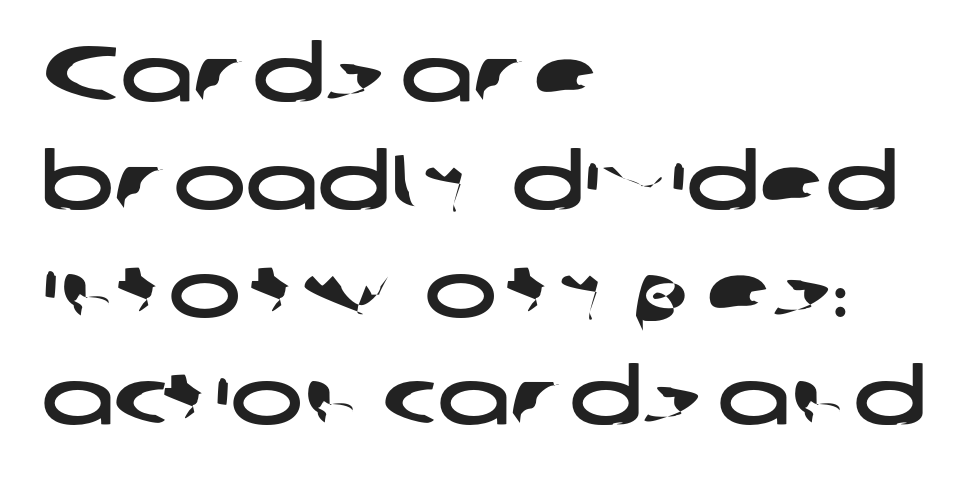
Q: Is the typeface a serif or a sans-serif typeface? A: Sans-serif.
Q: Is the text underlined? A: No.
Q: How is the paragraph aligned? A: Left-aligned.
Q: Is the spacing between letters normal or unusually wide? A: Normal.
Q: Is the spacing between lines tight, normal or loose? A: Normal.
Q: Width (condensed, normal, or wide)? A: Wide.
Q: Stroke contrast? A: Low.
Q: x-height? A: Medium.
Q: Monospaced? A: No.
